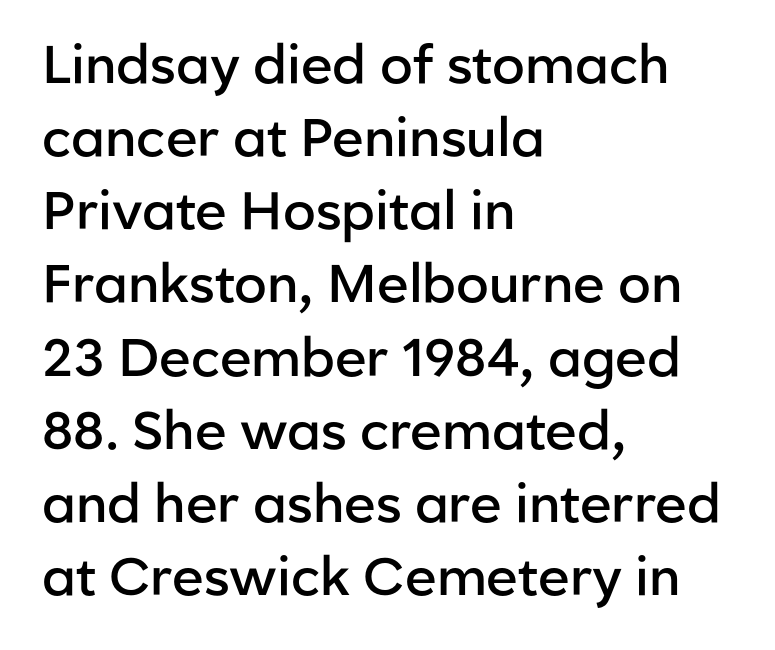
{"serif": "no", "italic": "no", "bold": "semi", "weight": "semibold", "width": "normal", "stroke_contrast": "low", "x_height": "medium", "monospaced": "no", "underline": "no", "align": "left", "line_spacing": "normal", "line_spacing_ratio": 1.38, "letter_spacing": "normal", "letter_spacing_em": 0.0, "glyph_px": 53}
